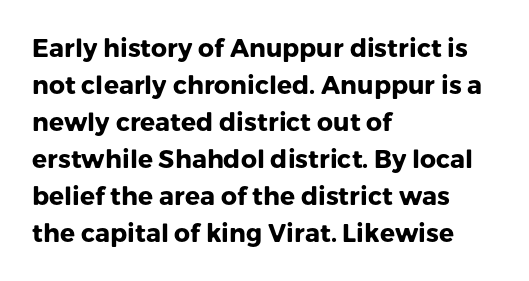
{"italic": "no", "bold": "yes", "underline": "no", "align": "left", "line_spacing": "normal", "line_spacing_ratio": 1.48, "letter_spacing": "normal", "letter_spacing_em": 0.0, "glyph_px": 25}
